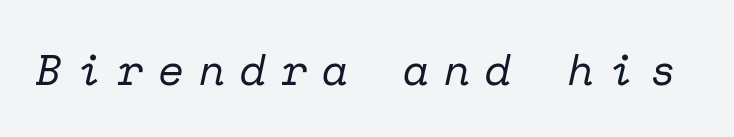
The rendering shows small feet on the letterforms — a serif design. Unmarked baselines from the first word to the last. Note the uniform advance width — an 'i' takes as much space as an 'm'. Yep, that's italic — everything's leaning. Honestly, the letter spacing is so wide it's the main thing you notice. Weight: in the light-to-regular range.
